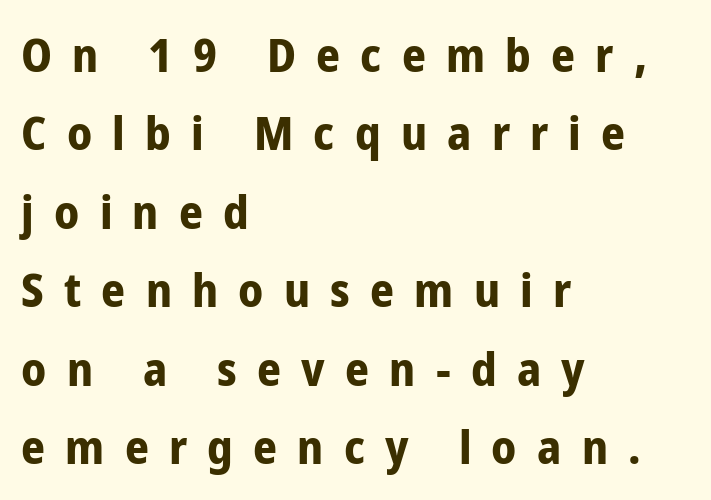
The image shows 47 px bold, condensed sans-serif type, upright; set left-aligned, normal line spacing (1.67x), unusually wide letter spacing (+0.43 em), not underlined; low stroke contrast and a medium x-height.
